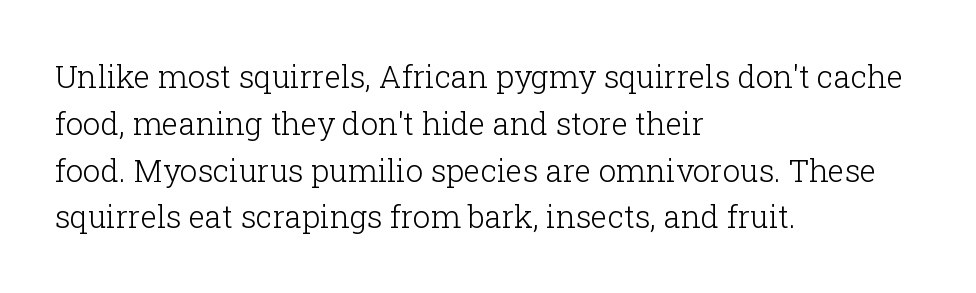
Q: Is the text bold? A: No.
Q: Is the text italic (slanted)? A: No, it is upright.
Q: Is the typeface a serif or a sans-serif typeface? A: Serif.
Q: Is the text underlined? A: No.
Q: How is the paragraph aligned? A: Left-aligned.
Q: Is the spacing between letters normal or unusually wide? A: Normal.
Q: Is the spacing between lines tight, normal or loose? A: Normal.
Q: Width (condensed, normal, or wide)? A: Normal.
Q: Stroke contrast? A: Low.
Q: x-height? A: Medium.
Q: Monospaced? A: No.
